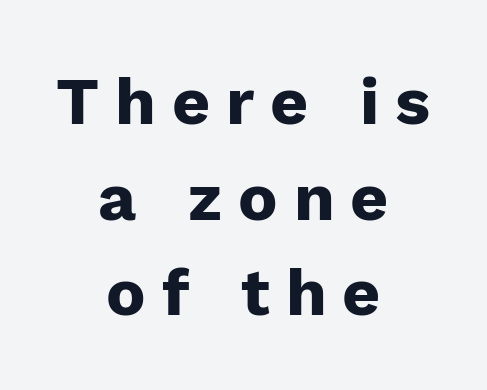
A typesetter would mark this as roman, not italic. This sample is center-justified, so both line endings float freely. Leading: standard. Heavy, bold letterforms. Observe the wide spacing: letters keep a clear distance from each other. Clear beneath every line of the passage.
